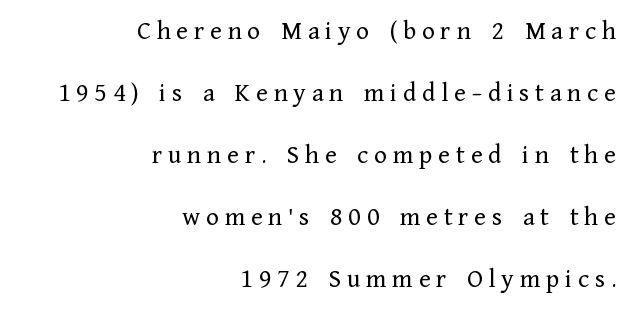
The passage shown is not bold in any degree. These lines were composed using upright roman letters. Line ends are locked; line starts wander. The rendering inserts visible extra space after every character. This rendering features lettering with no underline.
